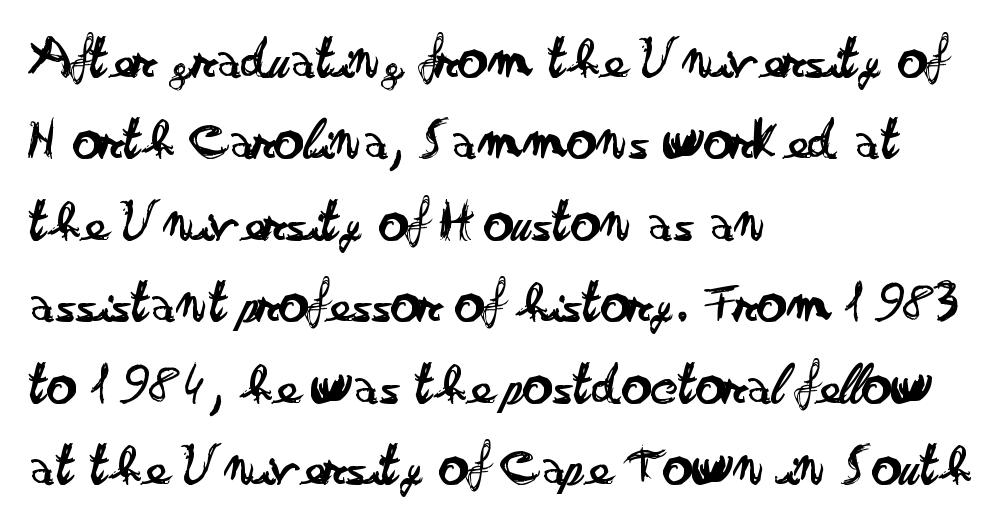
Q: Is the text bold? A: No.
Q: Is the text italic (slanted)? A: No, it is upright.
Q: Is the typeface a serif or a sans-serif typeface? A: Sans-serif.
Q: Is the text underlined? A: No.
Q: How is the paragraph aligned? A: Left-aligned.
Q: Is the spacing between letters normal or unusually wide? A: Normal.
Q: Is the spacing between lines tight, normal or loose? A: Normal.
Q: Width (condensed, normal, or wide)? A: Wide.
Q: Stroke contrast? A: Low.
Q: x-height? A: Small.
Q: Monospaced? A: No.
